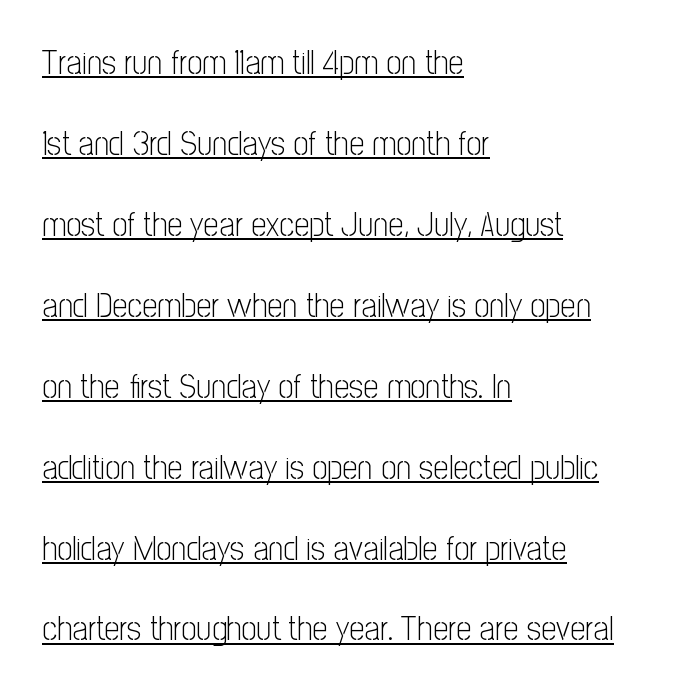
The image shows 34 px light, condensed sans-serif type, upright; set left-aligned, loose line spacing (2.38x), normal letter spacing, underlined; low stroke contrast and a medium x-height.
